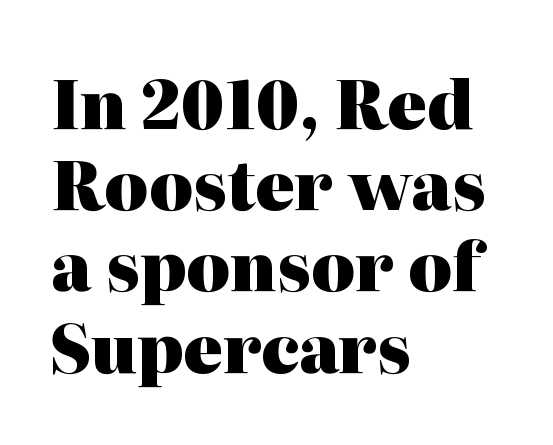
The image shows 66 px heavy serif type, upright; set left-aligned, line spacing 1.23x, normal letter spacing, not underlined; high stroke contrast and a medium x-height.
